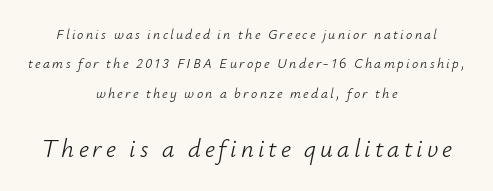
The image shows 25 px text type, italic (leaning right); set centered, loose line spacing (2.09x), not underlined; the second (bottom) block is 1.79x larger.
